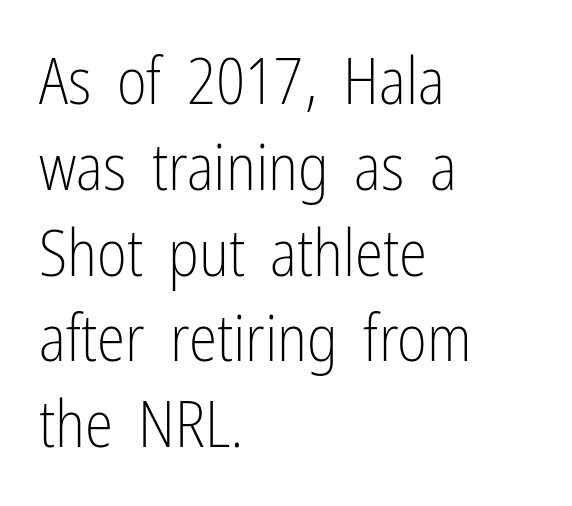
{"serif": "no", "italic": "no", "bold": "no", "weight": "light", "width": "condensed", "stroke_contrast": "low", "x_height": "medium", "monospaced": "no", "underline": "no", "align": "left", "line_spacing": "normal", "line_spacing_ratio": 1.34, "letter_spacing": "normal", "letter_spacing_em": 0.0, "glyph_px": 64}
